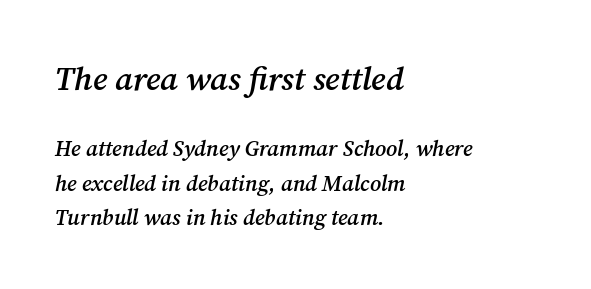
Varying glyph widths throughout — classic text-font behaviour. Serif or sans? Serif — the stroke terminals have little feet. The passage shown leans; its letterforms are oblique. Set as a demibold, roughly 600 on the weight scale. The more generous point size was reserved for the upper chunk.
